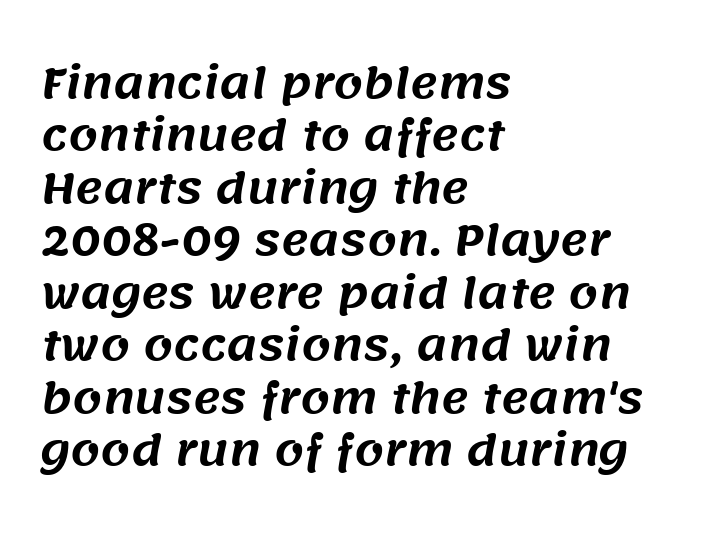
{"serif": "no", "width": "normal", "stroke_contrast": "medium", "x_height": "large", "monospaced": "no", "underline": "no", "align": "left", "line_spacing": "normal", "line_spacing_ratio": 1.25, "letter_spacing": "normal", "letter_spacing_em": 0.0, "glyph_px": 42}
